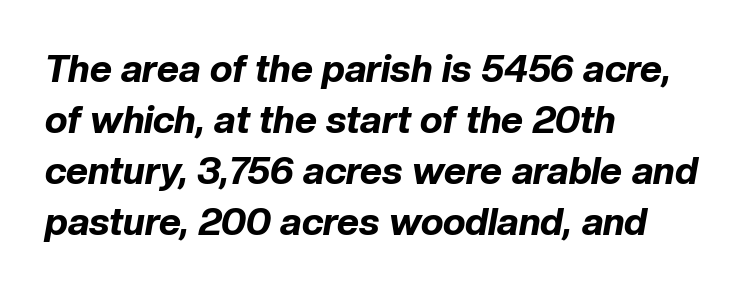
Q: Is the text bold? A: Yes.
Q: Is the text italic (slanted)? A: Yes, it leans right by about 10 degrees.
Q: Is the text underlined? A: No.
Q: How is the paragraph aligned? A: Left-aligned.
Q: Is the spacing between letters normal or unusually wide? A: Normal.
Q: Is the spacing between lines tight, normal or loose? A: Normal.
Q: Width (condensed, normal, or wide)? A: Normal.
Q: Stroke contrast? A: Low.
Q: x-height? A: Medium.
Q: Monospaced? A: No.
